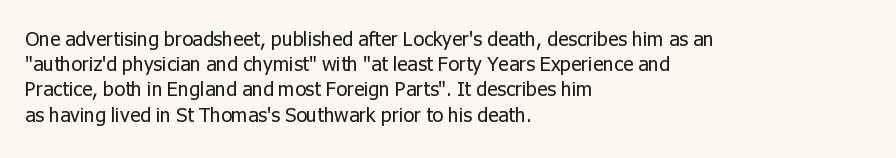
Q: Is the text bold? A: No.
Q: Is the text italic (slanted)? A: No, it is upright.
Q: Is the text underlined? A: No.
Q: How is the paragraph aligned? A: Left-aligned.
Q: Is the spacing between letters normal or unusually wide? A: Normal.
Q: Is the spacing between lines tight, normal or loose? A: Normal.
